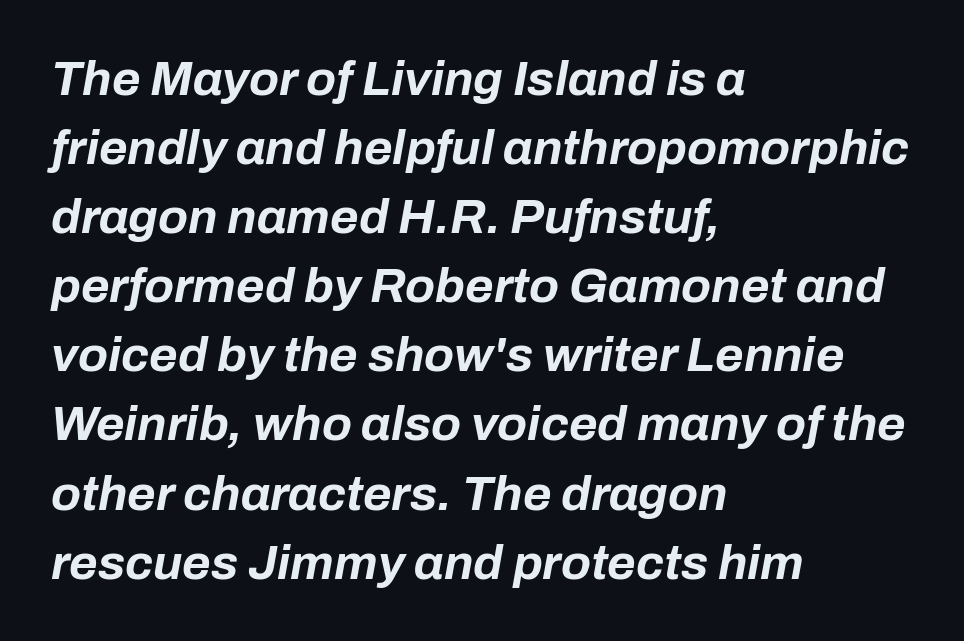
Q: Is the text bold? A: Yes.
Q: Is the text italic (slanted)? A: Yes, it leans right by about 10 degrees.
Q: Is the text underlined? A: No.
Q: How is the paragraph aligned? A: Left-aligned.
Q: Is the spacing between letters normal or unusually wide? A: Normal.
Q: Is the spacing between lines tight, normal or loose? A: Normal.
Q: Width (condensed, normal, or wide)? A: Normal.
Q: Stroke contrast? A: Low.
Q: x-height? A: Medium.
Q: Monospaced? A: No.
